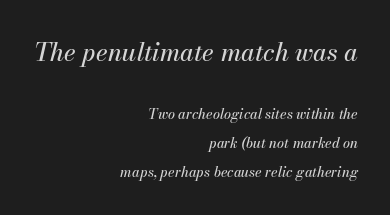
Slant detected: the letters are inclined. Leading is clearly above the norm, producing a sparse column. Observe the ordinary spacing: letters are neighbours, not strangers. Just letters on the line, the space beneath them empty. Reading top to bottom, the characters get smaller at the block break. Notice how the passage keeps a crisp vertical edge on the right only.
